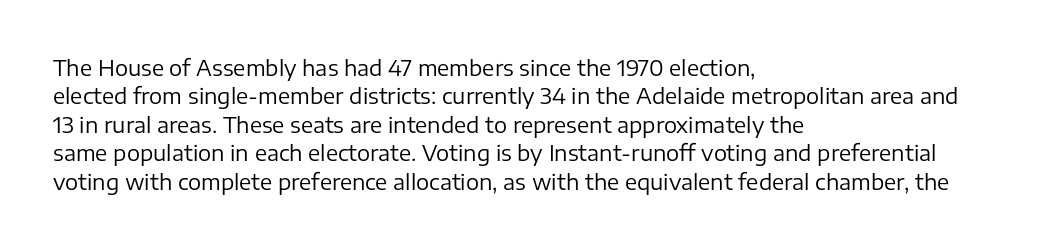
Rule under the text: the space is simply empty. Honestly, the letter spacing is just normal — you wouldn't notice it. The font's upright variant was chosen for this text. The strokes are not fattened; the text isn't bold. Layout note: lines flush left. The designer left line spacing at the default.
